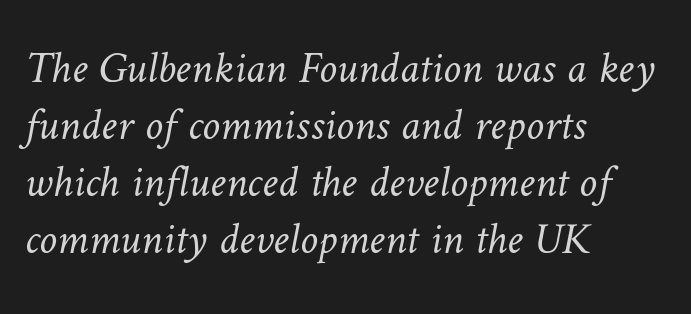
{"bold": "no", "weight": "light", "width": "normal", "stroke_contrast": "low", "x_height": "medium", "monospaced": "no", "underline": "no", "align": "left", "line_spacing": "normal", "line_spacing_ratio": 1.27, "letter_spacing": "normal", "letter_spacing_em": 0.0, "glyph_px": 45}
